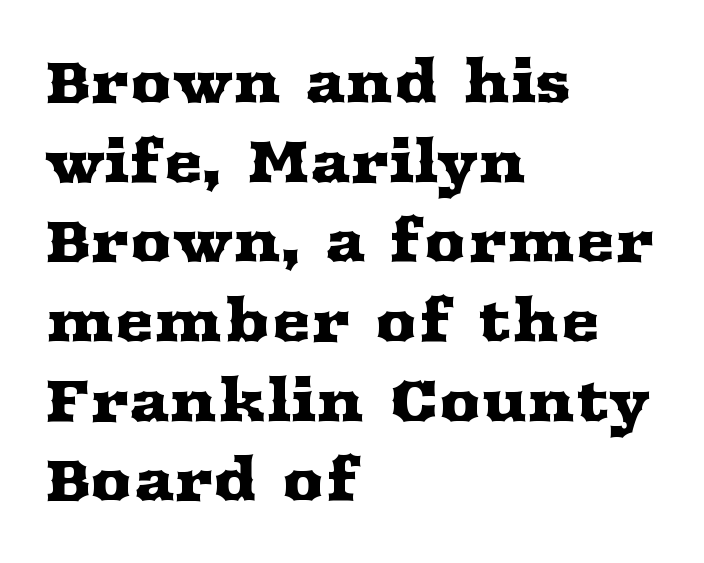
Q: Is the text italic (slanted)? A: No, it is upright.
Q: Is the typeface a serif or a sans-serif typeface? A: Serif.
Q: Is the text underlined? A: No.
Q: How is the paragraph aligned? A: Left-aligned.
Q: Is the spacing between letters normal or unusually wide? A: Normal.
Q: Is the spacing between lines tight, normal or loose? A: Normal.
Q: Width (condensed, normal, or wide)? A: Wide.
Q: Stroke contrast? A: Medium.
Q: x-height? A: Medium.
Q: Monospaced? A: No.
